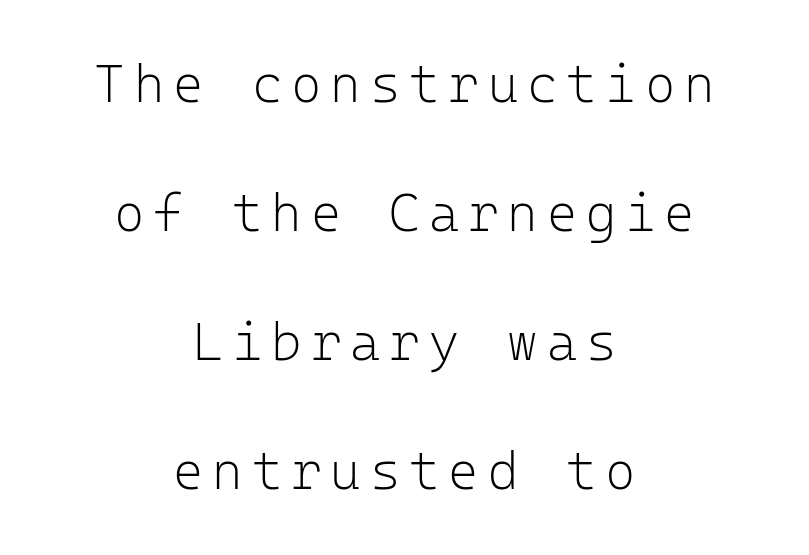
The image shows 52 px light sans-serif type, upright, monospaced; set centered, loose line spacing (2.48x), not underlined; low stroke contrast and a medium x-height.
